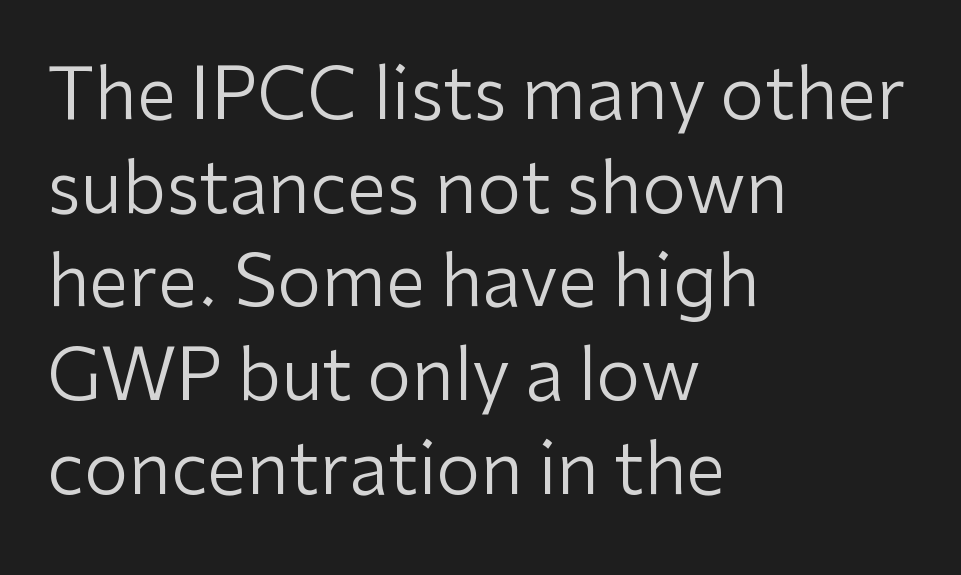
Line beginnings align vertically; line endings do not. A typesetter would call this proportional, since set widths differ per character. This block has exactly the height ordinary leading produces. The baseline area is clear.
